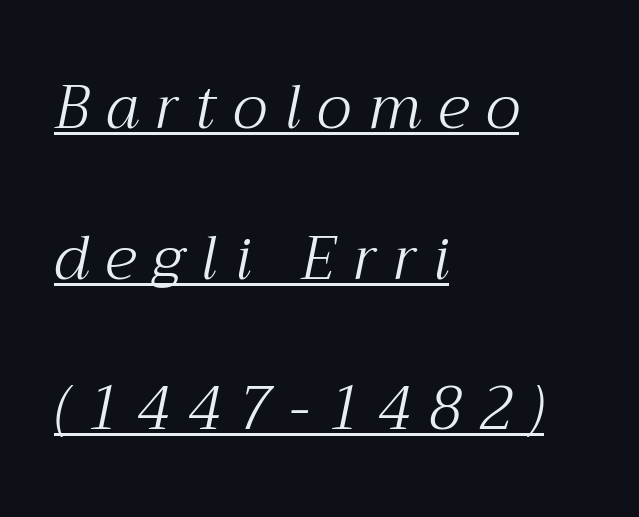
Varying glyph widths throughout — classic text-font behaviour. These lines stack with their left ends in a neat column. The type is letterspaced generously, with wide tracking. Is the type slanted? Yes — the strokes lean at a clear angle. The lines are spread far apart with generous leading.
